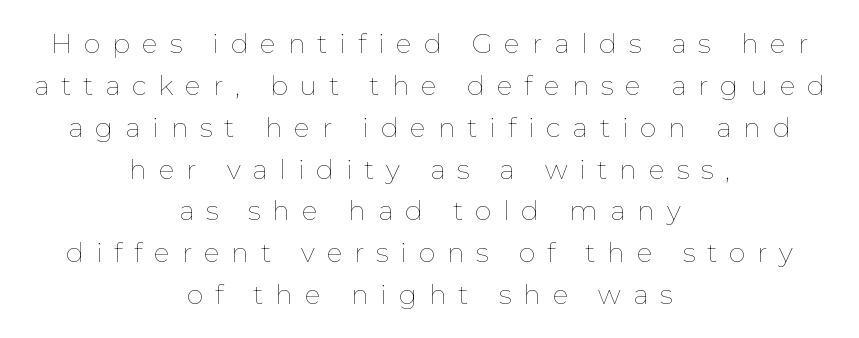
Nobody drew a line under any word here. The cut favours lightness, reaching ordinary text weight at its darkest. Observe the wide spacing: letters keep a clear distance from each other. Reading down the block, each line starts at a different indent, mirrored at its end. Characters remain perfectly vertical along every line. Successive baselines arrive at the customary interval.
